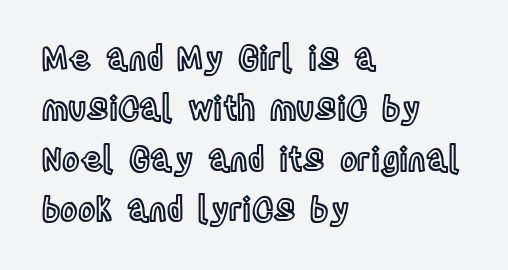
Q: Is the text italic (slanted)? A: No, it is upright.
Q: Is the text underlined? A: No.
Q: How is the paragraph aligned? A: Left-aligned.
Q: Is the spacing between letters normal or unusually wide? A: Normal.
Q: Is the spacing between lines tight, normal or loose? A: Normal.
Q: Width (condensed, normal, or wide)? A: Condensed.
Q: x-height? A: Large.
Q: Monospaced? A: No.
